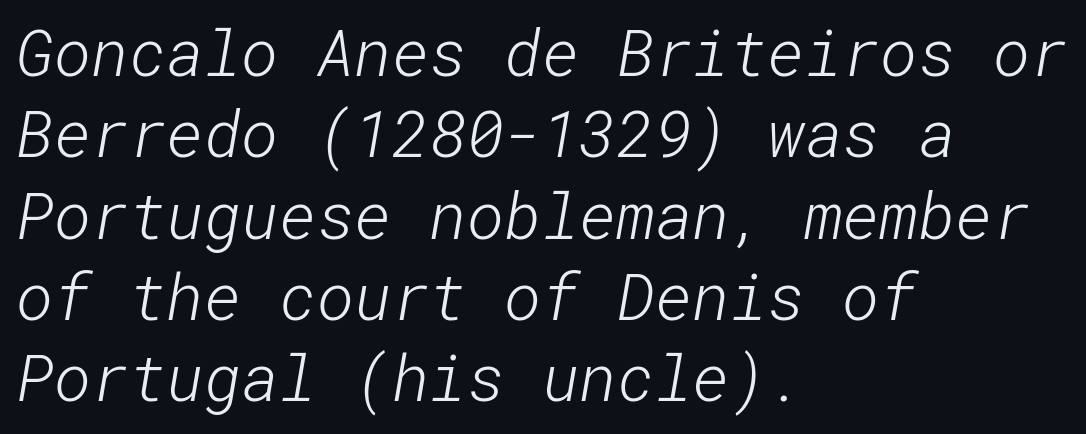
The image shows 64 px light sans-serif type; set left-aligned, normal line spacing (1.27x), normal letter spacing, not underlined; low stroke contrast and a medium x-height.
